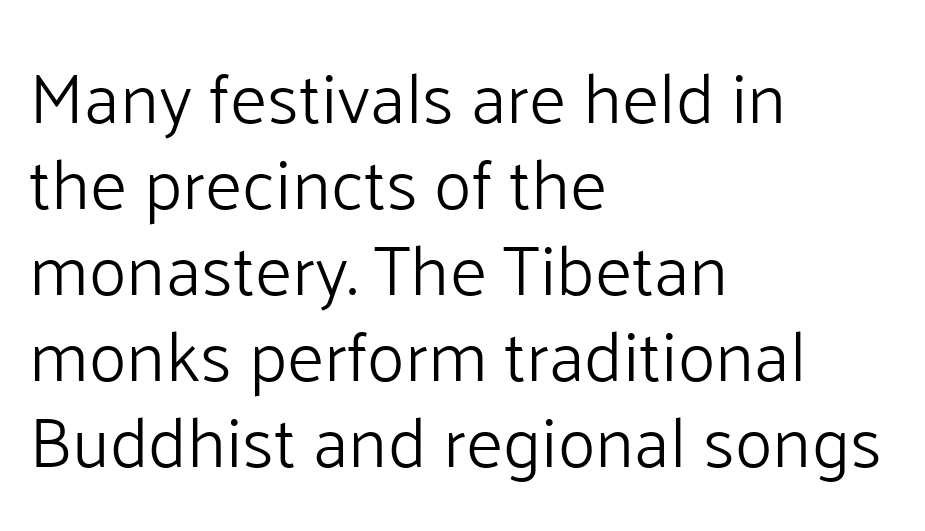
The passage shown is not underscored anywhere. Each line starts at the same left margin while the right side varies. The font sits on the lighter half of the weight spectrum, regular included. Grotesque or geometric, the face here clearly has no serifs. Ascenders rise straight up at ninety degrees.
